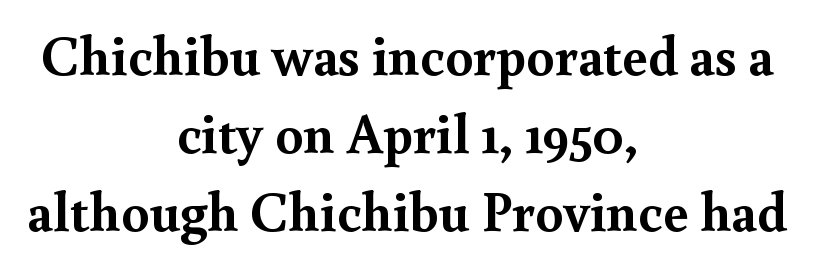
{"serif": "yes", "italic": "no", "bold": "yes", "weight": "semibold", "width": "normal", "x_height": "small", "monospaced": "no", "underline": "no", "align": "center", "line_spacing": "normal", "line_spacing_ratio": 1.39, "letter_spacing": "normal", "letter_spacing_em": 0.0, "glyph_px": 56}
